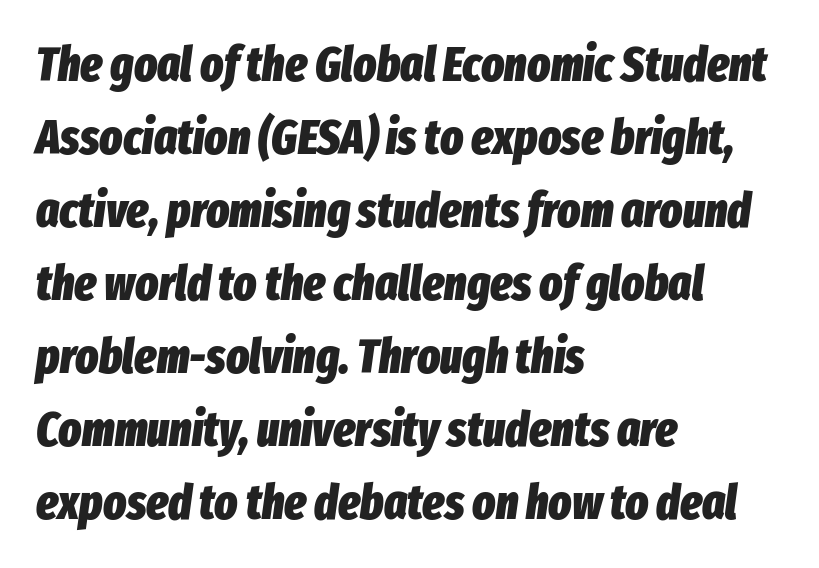
{"italic": "yes", "lean": "right", "slant_degrees": 8, "bold": "yes", "weight": "heavy", "width": "condensed", "stroke_contrast": "low", "x_height": "medium", "monospaced": "no", "underline": "no", "align": "left", "line_spacing": "normal", "line_spacing_ratio": 1.52, "letter_spacing": "normal", "letter_spacing_em": 0.0, "glyph_px": 48}
